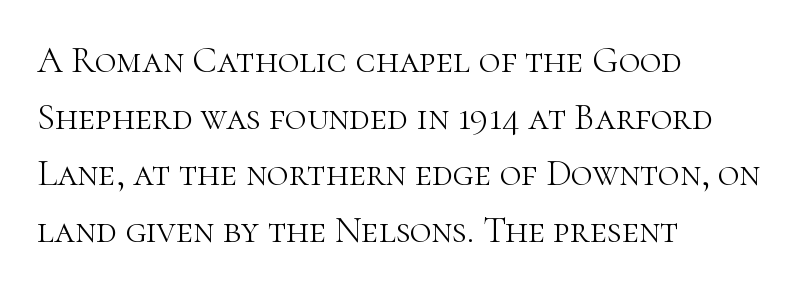
{"serif": "yes", "italic": "no", "bold": "no", "weight": "light", "width": "normal", "stroke_contrast": "high", "x_height": "medium", "monospaced": "no", "underline": "no", "align": "left", "line_spacing": "normal", "line_spacing_ratio": 1.53, "letter_spacing": "normal", "letter_spacing_em": 0.0, "glyph_px": 37}
